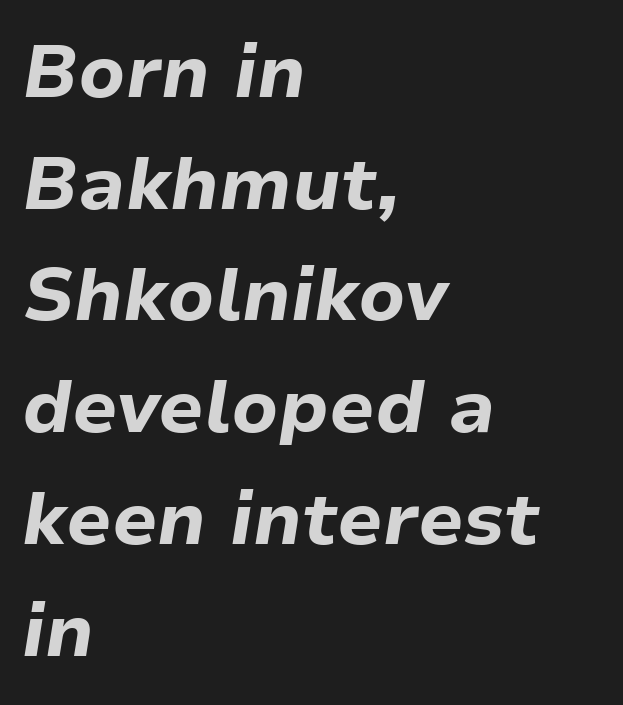
Q: Is the text bold? A: Yes.
Q: Is the text italic (slanted)? A: Yes, it leans right by about 9 degrees.
Q: Is the text underlined? A: No.
Q: How is the paragraph aligned? A: Left-aligned.
Q: Is the spacing between letters normal or unusually wide? A: Normal.
Q: Is the spacing between lines tight, normal or loose? A: Normal.
Q: Width (condensed, normal, or wide)? A: Normal.
Q: Stroke contrast? A: Low.
Q: x-height? A: Medium.
Q: Monospaced? A: No.
